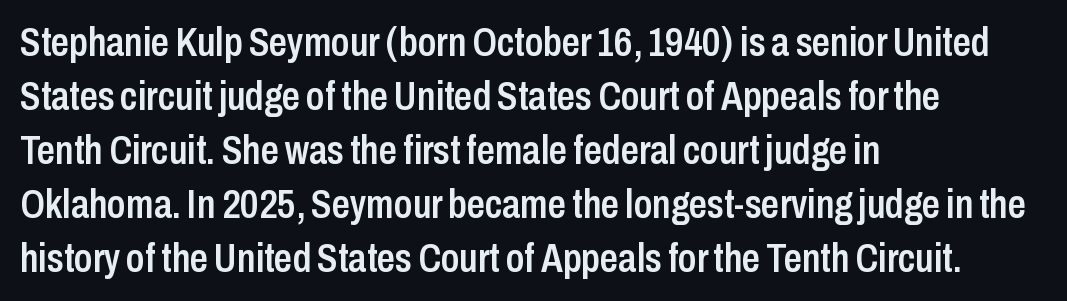
The image shows 40 px semibold, condensed sans-serif type, upright; set left-aligned, normal line spacing (1.35x), normal letter spacing, not underlined; low stroke contrast and a medium x-height.
